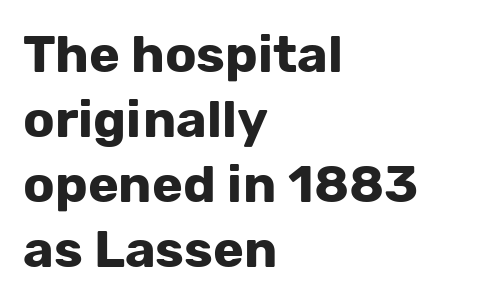
The image shows 52 px bold sans-serif type, upright; set left-aligned, normal line spacing (1.25x), normal letter spacing, not underlined; low stroke contrast and a medium x-height.
